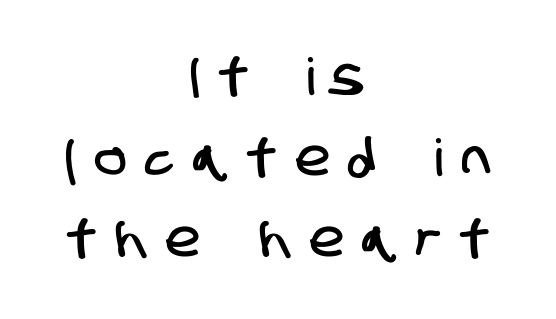
Spacing verdict: proportional, widths tailored to each character. Layout note: lines centered. Baseline-to-baseline distance is the conventional proportion of letter height. Characters follow at a spacing far wider than the type designer built in.
